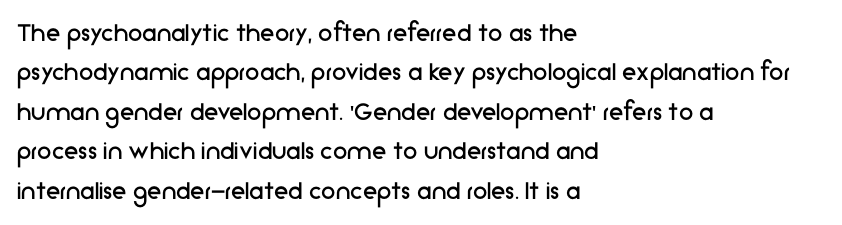
You could not count columns in this text — the font is proportionally spaced. In terms of letterspacing, this is plain default setting. The rag falls on the right side of this text block. This rendering features lettering with no underline. How would I describe the line gaps? Plain and ordinary. Unlike italic type, these characters show no tilt at all.
